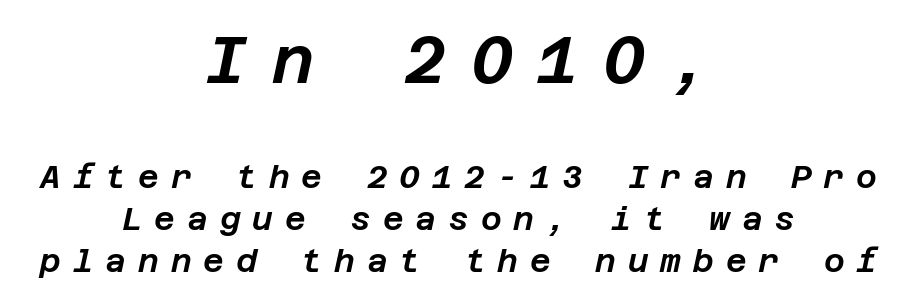
Q: Is the text italic (slanted)? A: Yes, it leans right by about 12 degrees.
Q: Is the text underlined? A: No.
Q: How is the paragraph aligned? A: Centered.
Q: Is the spacing between letters normal or unusually wide? A: Unusually wide.
Q: Is the spacing between lines tight, normal or loose? A: Normal.
Q: Which block of text is set in a larger size, the first (top) or the second (bottom)? A: The first (top) one.
Q: Width (condensed, normal, or wide)? A: Normal.
Q: Stroke contrast? A: Low.
Q: x-height? A: Large.
